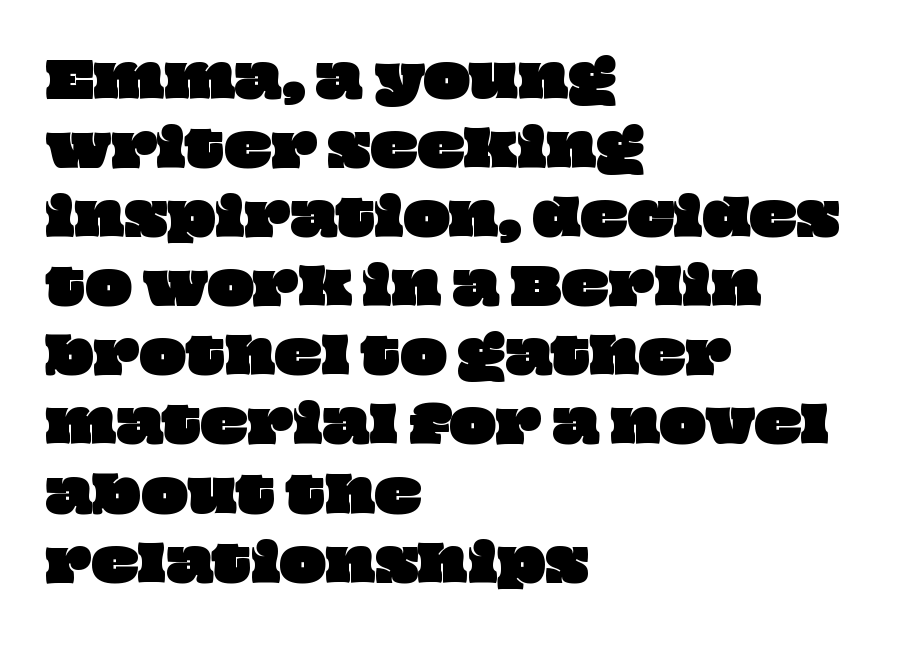
{"width": "wide", "stroke_contrast": "low", "x_height": "large", "monospaced": "no", "underline": "no", "align": "left", "line_spacing": "normal", "line_spacing_ratio": 1.41, "letter_spacing": "normal", "letter_spacing_em": 0.0, "glyph_px": 49}
